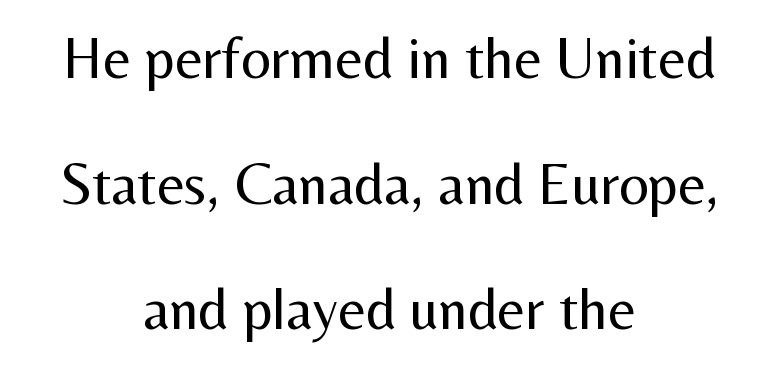
The image shows 59 px regular-weight sans-serif type, upright; set centered, loose line spacing (2.13x), normal letter spacing, not underlined; medium stroke contrast and a medium x-height.
